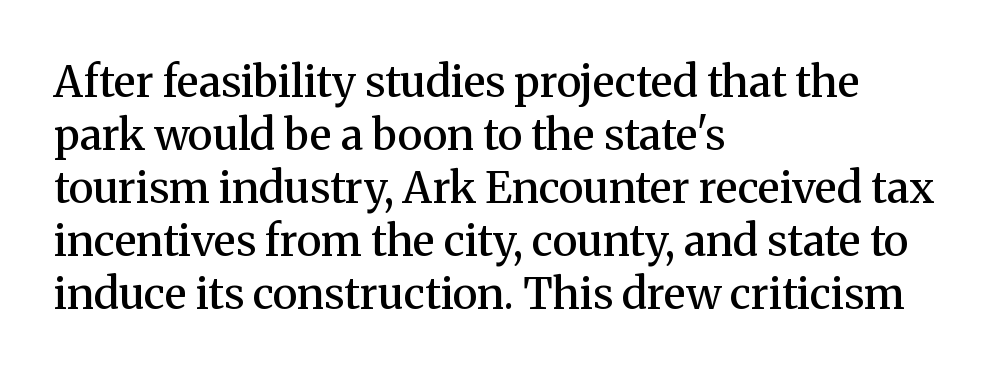
Q: Is the text bold? A: Semi-bold.
Q: Is the text italic (slanted)? A: No, it is upright.
Q: Is the typeface a serif or a sans-serif typeface? A: Serif.
Q: Is the text underlined? A: No.
Q: How is the paragraph aligned? A: Left-aligned.
Q: Is the spacing between letters normal or unusually wide? A: Normal.
Q: Width (condensed, normal, or wide)? A: Normal.
Q: Stroke contrast? A: Medium.
Q: x-height? A: Medium.
Q: Monospaced? A: No.
